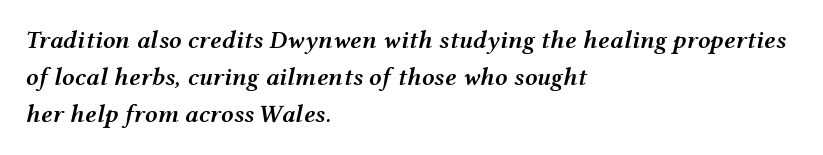
Q: Is the text bold? A: Semi-bold.
Q: Is the text italic (slanted)? A: Yes, it leans right by about 12 degrees.
Q: Is the text underlined? A: No.
Q: How is the paragraph aligned? A: Left-aligned.
Q: Is the spacing between letters normal or unusually wide? A: Normal.
Q: Is the spacing between lines tight, normal or loose? A: Normal.
